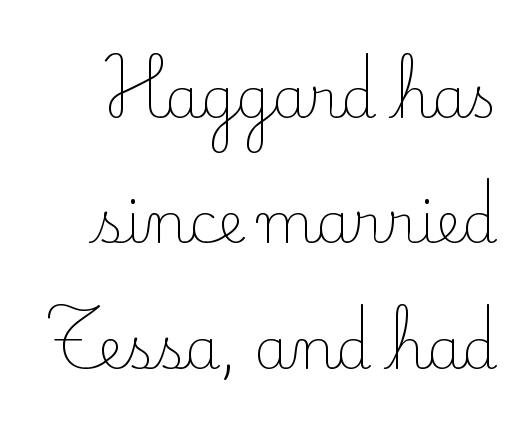
The image shows 56 px light serif type, upright; set loose line spacing (2.24x), normal letter spacing, not underlined; low stroke contrast and a small x-height.
